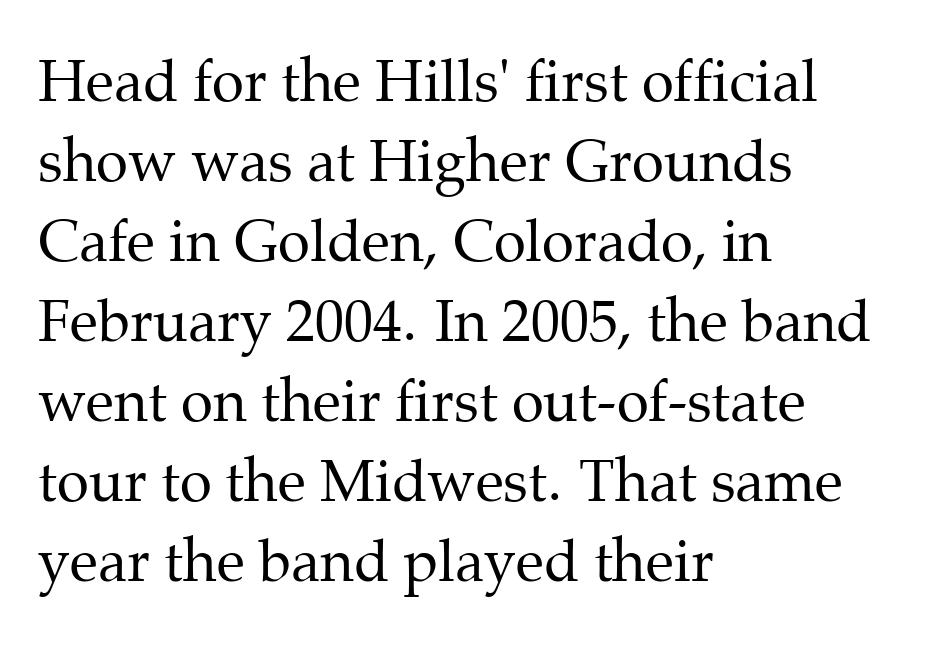
{"serif": "yes", "italic": "no", "bold": "no", "weight": "regular", "width": "normal", "stroke_contrast": "medium", "x_height": "medium", "monospaced": "no", "underline": "no", "align": "left", "line_spacing": "normal", "line_spacing_ratio": 1.38, "letter_spacing": "normal", "letter_spacing_em": 0.0, "glyph_px": 58}
